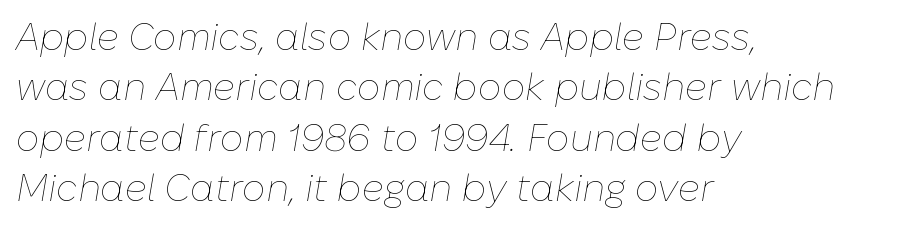
Each line starts at the same left margin while the right side varies. Honestly, there is no underline to notice here at all. Is the letter spacing exaggerated? No — it looks like the ordinary default. Is the type heavy? It reads as light-to-regular instead. This sample uses an oblique cut, with every glyph tilted off the vertical.
